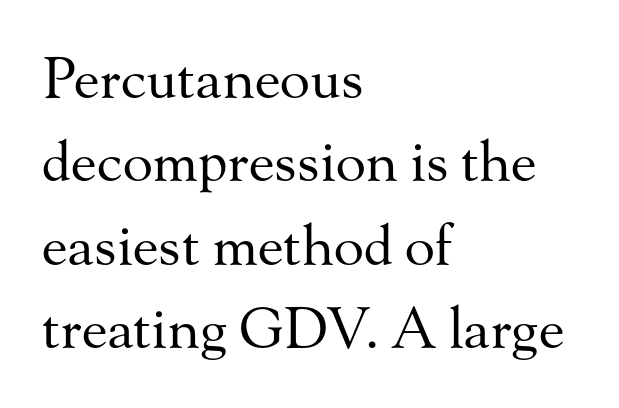
The image shows 56 px regular-weight serif type, upright; set left-aligned, normal line spacing (1.49x), normal letter spacing, not underlined; medium stroke contrast and a small x-height.
